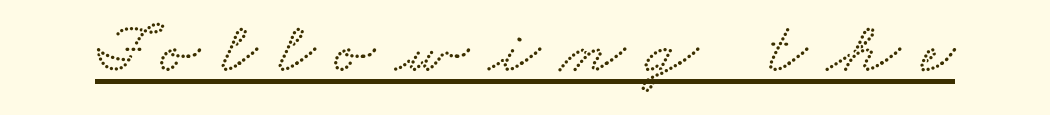
The image shows 74 px wide serif type; set unusually wide letter spacing (+0.28 em), underlined; low stroke contrast and a small x-height.
